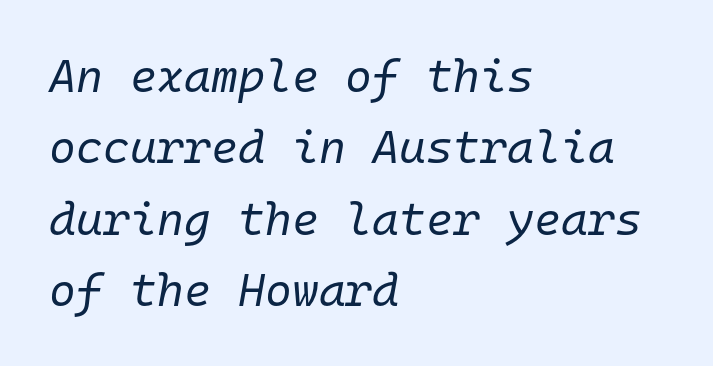
The image shows 46 px regular-weight type, italic (leaning right), monospaced; set left-aligned, normal line spacing (1.55x), normal letter spacing, not underlined; low stroke contrast and a medium x-height.
